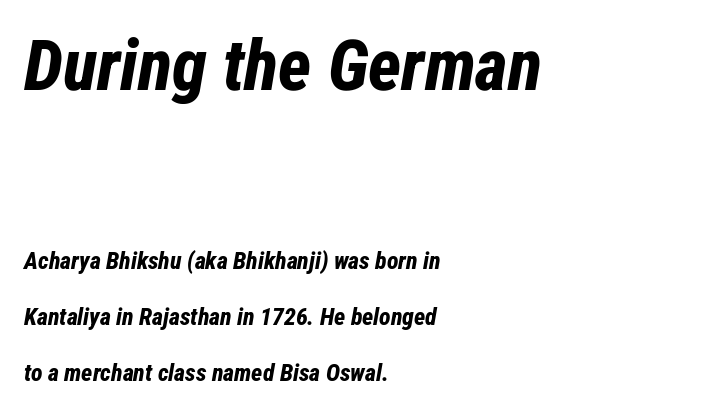
This block would shrink considerably if given ordinary leading; it's expanded now. Notice how thick the strokes are: this is what a full bold looks like. Letter spacing: default. Proportional: the letters do not fall into vertical columns. Letters rest on an invisible, unmarked baseline.
